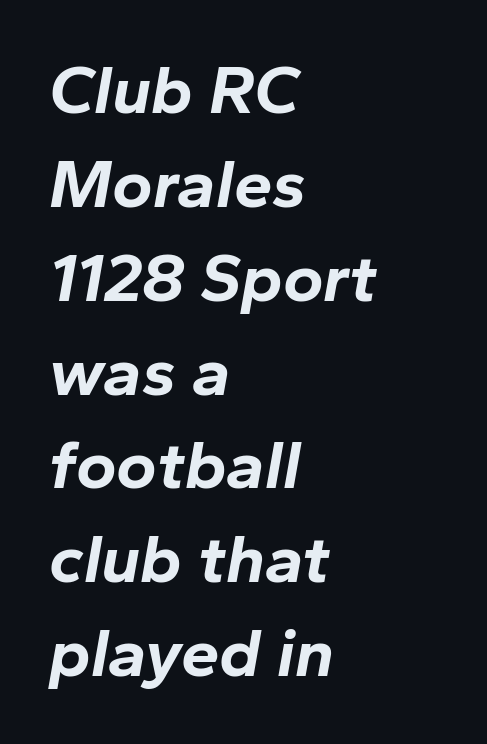
{"italic": "yes", "lean": "right", "slant_degrees": 10, "bold": "yes", "weight": "bold", "width": "normal", "stroke_contrast": "low", "x_height": "medium", "monospaced": "no", "underline": "no", "align": "left", "line_spacing": "normal", "line_spacing_ratio": 1.36, "letter_spacing": "normal", "letter_spacing_em": 0.0, "glyph_px": 69}
